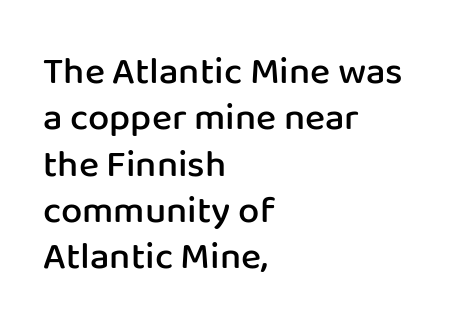
The type sits square on the baseline with zero lean. Font category for this specimen: sans-serif. Default kerning and tracking; the words read as compact shapes. Looks like regular typesetting: each glyph gets only the width it needs.
